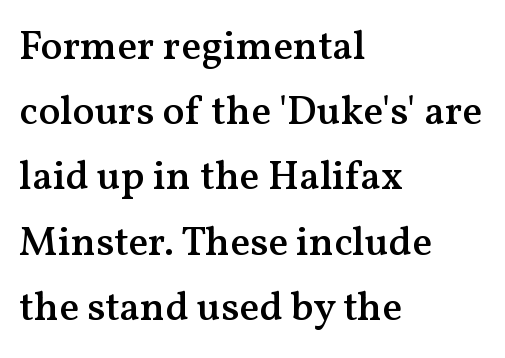
The type sits square on the baseline with zero lean. Just letters on the line, the space beneath them empty. Between one letter and the next there's only the usual sliver of space. Every letter is mildly thick-stroked: semibold rather than bold. Typographically, this falls in the serif category.
